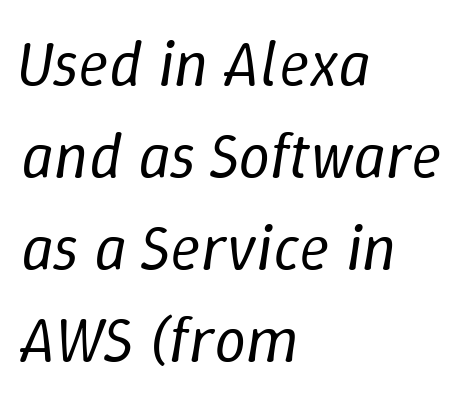
The horizontal fit of the characters is conventional and even. The letters look calm and open, with moderate or lighter stems. The lettering tilts uniformly, giving the passage an italic look. The rendering uses a moderate line-height, typical for paragraphs. The space beneath each line is pristine and unruled.
